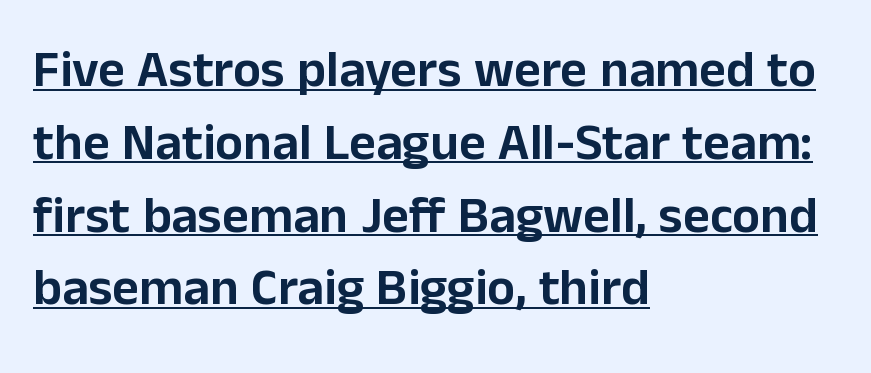
{"serif": "no", "italic": "no", "width": "normal", "stroke_contrast": "low", "x_height": "medium", "monospaced": "no", "underline": "yes", "align": "left", "line_spacing": "normal", "line_spacing_ratio": 1.4, "letter_spacing": "normal", "letter_spacing_em": 0.0, "glyph_px": 52}
